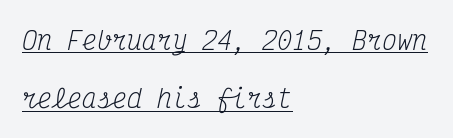
Is the stroke heavy? The answer is a plain regular-or-lighter. A typographer would call this underscored text. The lines in this sample share a left origin and differ only in where they stop. Style check: oblique.
